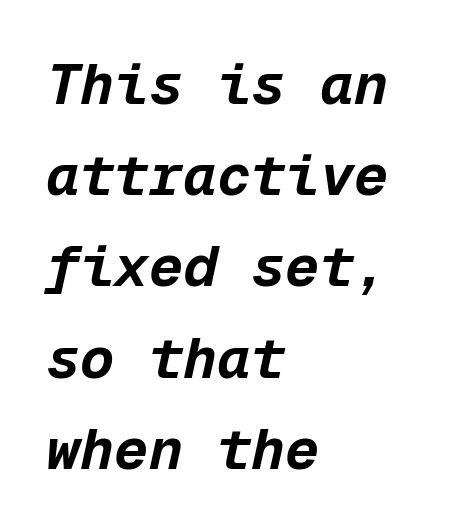
{"italic": "yes", "lean": "right", "slant_degrees": 12, "bold": "yes", "weight": "bold", "width": "normal", "stroke_contrast": "low", "x_height": "medium", "monospaced": "yes", "underline": "no", "align": "left", "line_spacing": "normal", "line_spacing_ratio": 1.6, "letter_spacing": "normal", "letter_spacing_em": 0.0, "glyph_px": 57}
